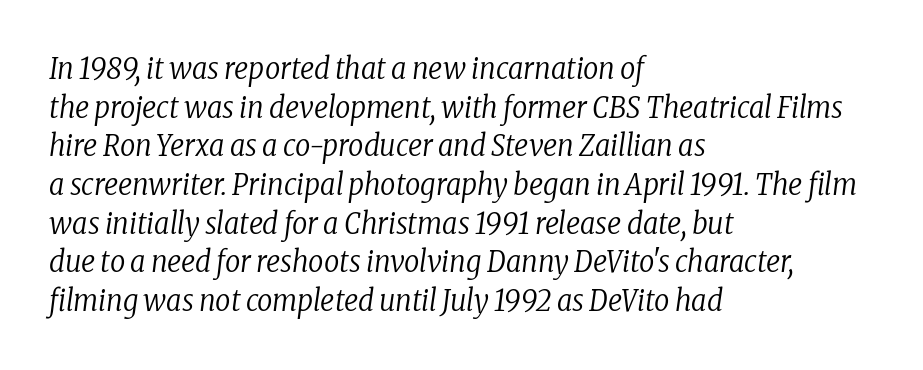
Typeset ragged right — the left edge is the straight one. The designer went with a serif here, giving each stem small feet. Counters stay open thanks to moderate or lighter strokes. Note the varied advance widths — an 'i' is clearly narrower than an 'm'. A typesetter would call this leading conventional body-copy spacing. Just letters on the line, the space beneath them empty.
